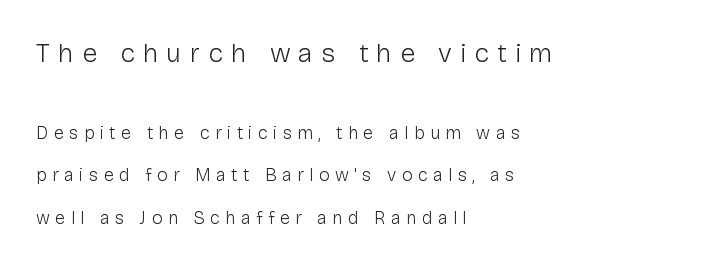
Vertical spacing — loose. The passage shown has open, widely tracked lettering throughout. No heavy texture on the line: the type isn't bold. In this sample the first text group is rendered at the bigger scale.
